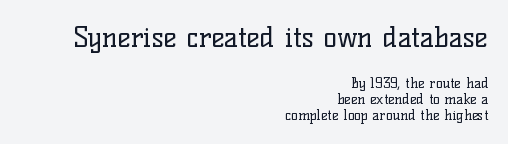
The image shows 28 px regular-weight serif type, upright; set right-aligned, tight line spacing (1.13x), normal letter spacing, not underlined; the first (top) block is 2.0x larger; low stroke contrast and a medium x-height.
